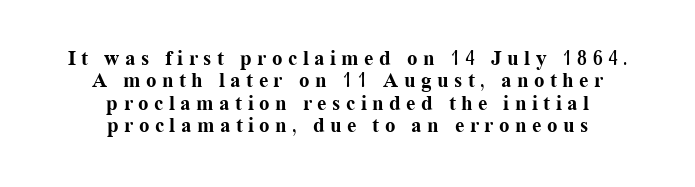
Q: Is the text bold? A: Yes.
Q: Is the text italic (slanted)? A: No, it is upright.
Q: Is the text underlined? A: No.
Q: How is the paragraph aligned? A: Centered.
Q: Is the spacing between letters normal or unusually wide? A: Unusually wide.
Q: Is the spacing between lines tight, normal or loose? A: Tight.
